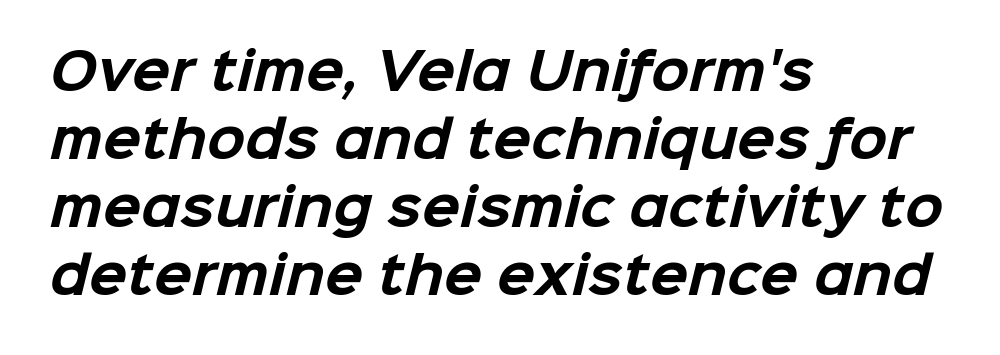
{"serif": "no", "bold": "yes", "weight": "bold", "width": "normal", "stroke_contrast": "low", "x_height": "medium", "monospaced": "no", "underline": "no", "align": "left", "line_spacing": "normal", "line_spacing_ratio": 1.36, "letter_spacing": "normal", "letter_spacing_em": 0.0, "glyph_px": 50}
